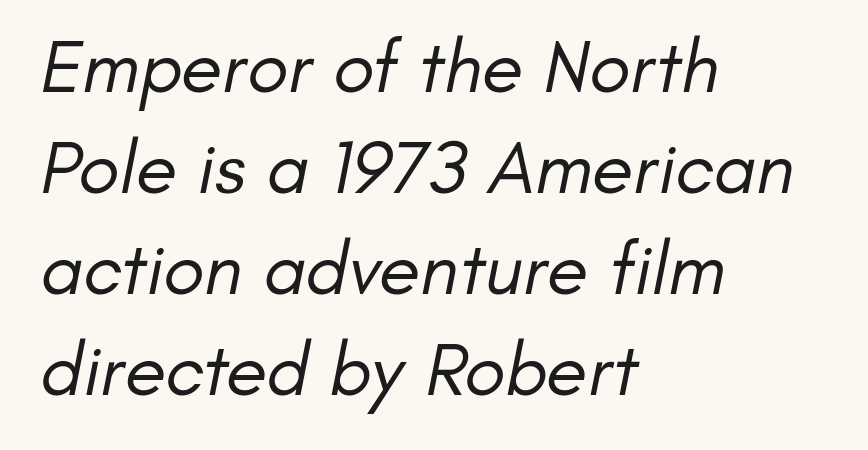
{"serif": "no", "bold": "no", "weight": "regular", "width": "normal", "stroke_contrast": "low", "x_height": "small", "monospaced": "no", "underline": "no", "align": "left", "line_spacing": "normal", "line_spacing_ratio": 1.33, "letter_spacing": "normal", "letter_spacing_em": 0.0, "glyph_px": 76}
